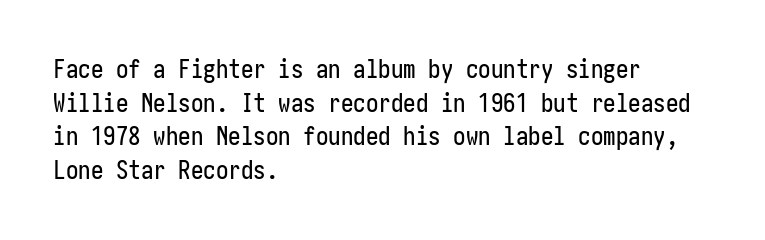
Q: Is the text italic (slanted)? A: No, it is upright.
Q: Is the text underlined? A: No.
Q: How is the paragraph aligned? A: Left-aligned.
Q: Is the spacing between letters normal or unusually wide? A: Normal.
Q: Is the spacing between lines tight, normal or loose? A: Normal.
